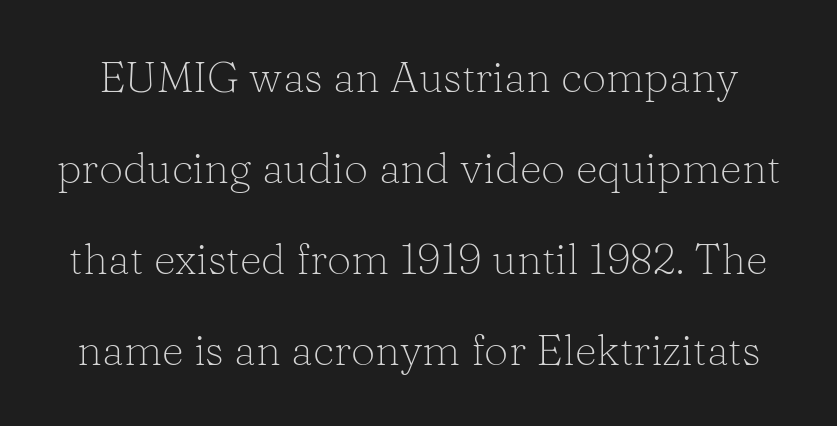
Q: Is the text bold? A: No.
Q: Is the text italic (slanted)? A: No, it is upright.
Q: Is the typeface a serif or a sans-serif typeface? A: Serif.
Q: Is the text underlined? A: No.
Q: Is the spacing between letters normal or unusually wide? A: Normal.
Q: Is the spacing between lines tight, normal or loose? A: Loose.
Q: Width (condensed, normal, or wide)? A: Normal.
Q: Stroke contrast? A: Low.
Q: x-height? A: Medium.
Q: Monospaced? A: No.
